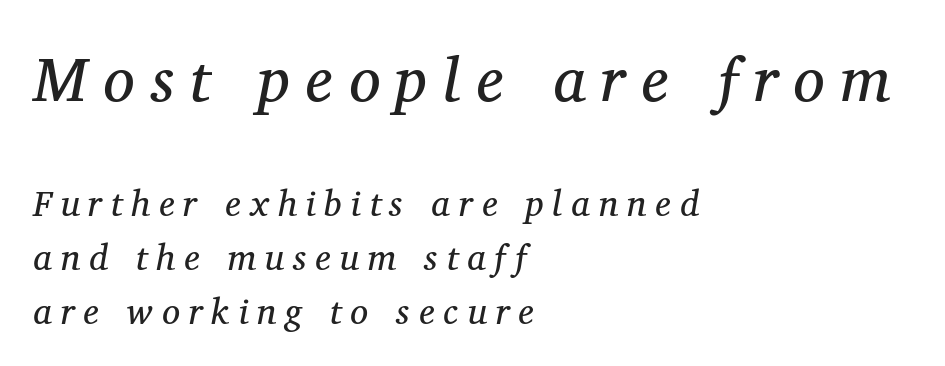
A student would call this left alignment; a typographer would say flush left, rag right. The emphasis by scale lands on block number one, above. Would a proofreader flag this as italicized? Yes. Observe the serifs anchoring each vertical stroke in this sample.
